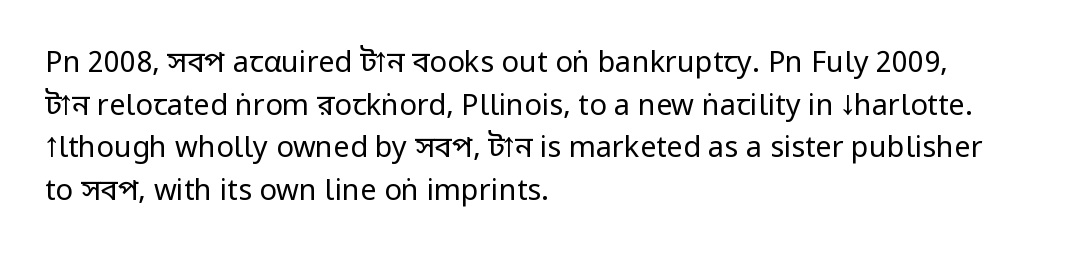
It's the straight-up-and-down kind of type. Check where the strokes stop: nothing finishes them off — pure sans. Has an underline been added? It has not. No letter is thick-stroked: the sample isn't bold. The rendering uses a moderate line-height, typical for paragraphs.
